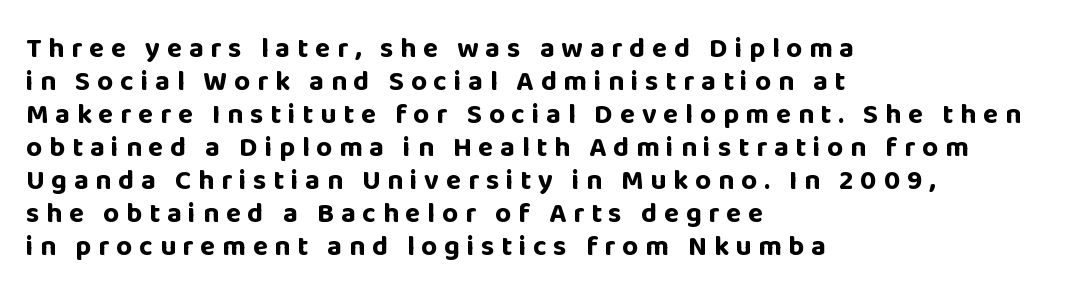
{"serif": "no", "italic": "no", "bold": "yes", "weight": "bold", "width": "normal", "stroke_contrast": "low", "x_height": "large", "monospaced": "no", "underline": "no", "align": "left", "line_spacing_ratio": 1.18, "letter_spacing": "wide", "letter_spacing_em": 0.24, "glyph_px": 28}
